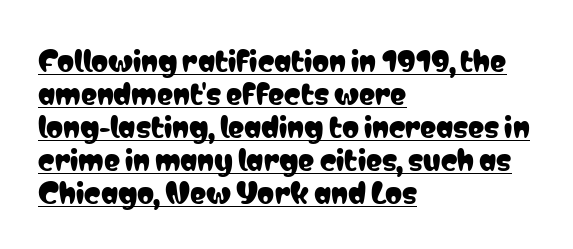
The image shows 27 px text type, upright; set left-aligned, line spacing 1.22x, normal letter spacing, underlined.
